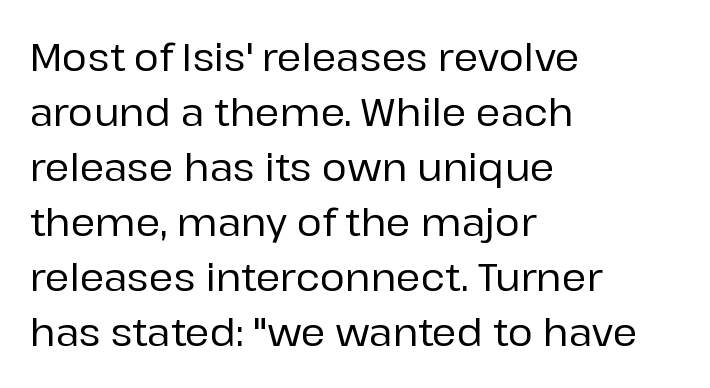
Q: Is the text italic (slanted)? A: No, it is upright.
Q: Is the typeface a serif or a sans-serif typeface? A: Sans-serif.
Q: Is the text underlined? A: No.
Q: How is the paragraph aligned? A: Left-aligned.
Q: Is the spacing between letters normal or unusually wide? A: Normal.
Q: Is the spacing between lines tight, normal or loose? A: Normal.
Q: Width (condensed, normal, or wide)? A: Normal.
Q: Stroke contrast? A: Low.
Q: x-height? A: Medium.
Q: Monospaced? A: No.
